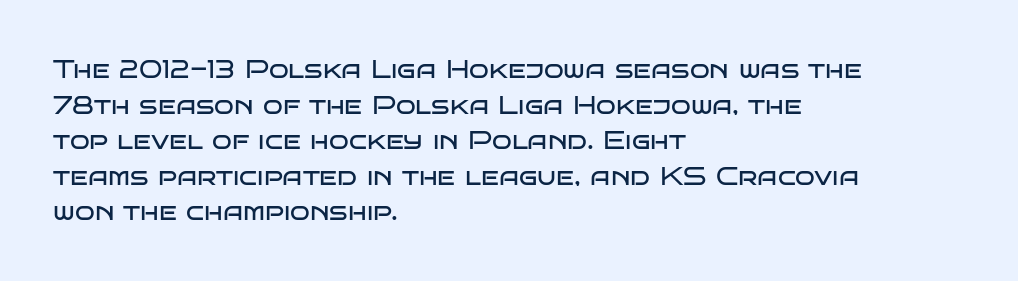
The line texture is even and compact thanks to regular tracking. Honestly, the row spacing looks completely unremarkable. Every row of glyphs begins at an identical x-position on the left. The letters stand straight up with perfectly vertical stems. Stroke thickness stays within the range of a standard reading face or lighter. Unmarked baselines from the first word to the last.
